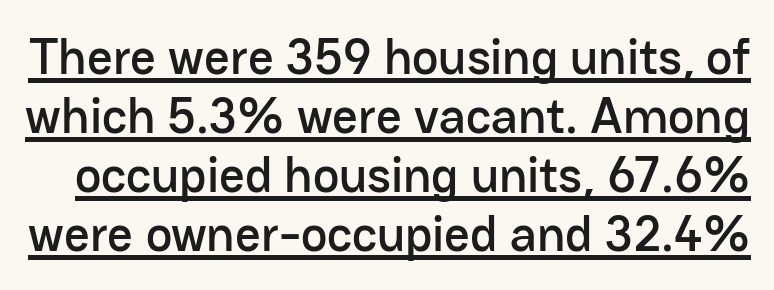
Designer's note — italics off, roman on. The rendered words wear a rule along their underside. Look at the tracking — it's just the regular setting, nothing added. This is sans-serif lettering, the kind often seen on screens and signage. The face used here is proportionally spaced, like ordinary book or web type.
